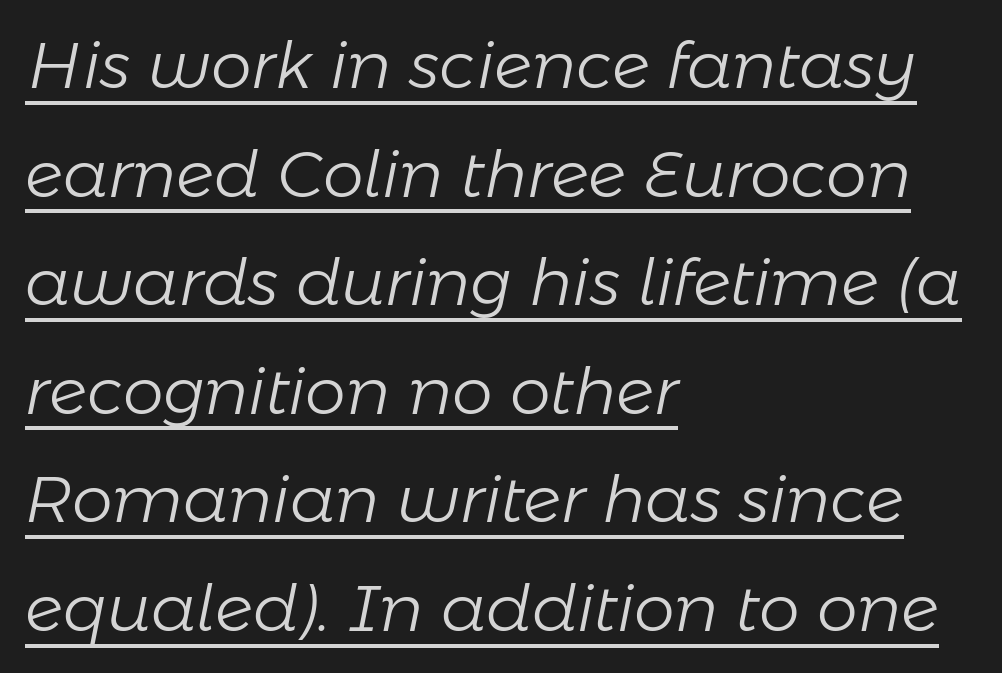
The image shows 65 px light type, italic (leaning right); set left-aligned, normal line spacing (1.67x), normal letter spacing, underlined; low stroke contrast and a medium x-height.
